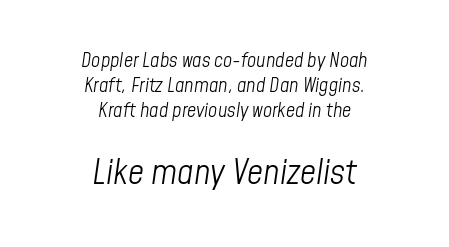
The gap between lines stays unmarked. Type size steps up from the first block to the second. Is the stroke heavy? The answer is a plain regular-or-lighter. Each letter keeps its own natural width here, so spacing adapts to shape.
